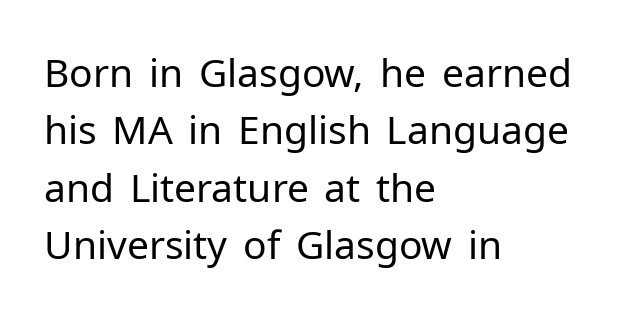
The vertical gap from one line to the next is medium. In terms of letterspacing, this is plain default setting. Grotesque or geometric, the face here clearly has no serifs. The font sits on the lighter half of the weight spectrum, regular included. The words here are not underlined.
